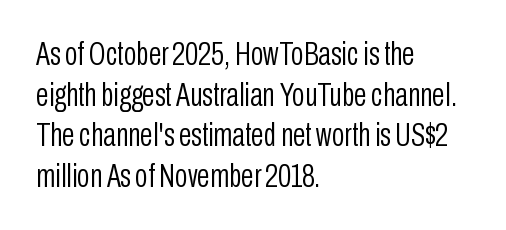
Q: Is the text bold? A: No.
Q: Is the text italic (slanted)? A: No, it is upright.
Q: Is the typeface a serif or a sans-serif typeface? A: Sans-serif.
Q: Is the text underlined? A: No.
Q: How is the paragraph aligned? A: Left-aligned.
Q: Is the spacing between letters normal or unusually wide? A: Normal.
Q: Width (condensed, normal, or wide)? A: Condensed.
Q: Stroke contrast? A: Low.
Q: x-height? A: Medium.
Q: Monospaced? A: No.
